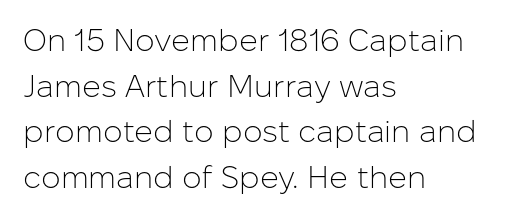
{"serif": "no", "italic": "no", "bold": "no", "weight": "light", "width": "normal", "stroke_contrast": "low", "x_height": "medium", "monospaced": "no", "underline": "no", "align": "left", "line_spacing": "normal", "line_spacing_ratio": 1.47, "letter_spacing": "normal", "letter_spacing_em": 0.0, "glyph_px": 31}
